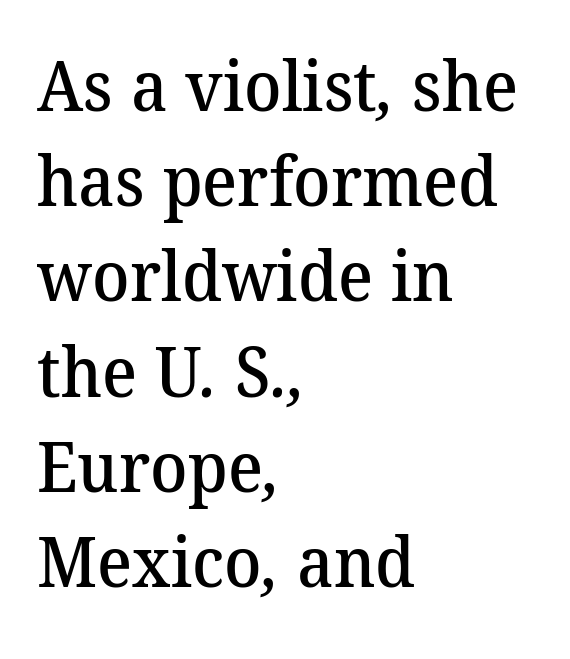
The image shows 69 px semibold serif type; set left-aligned, normal line spacing (1.38x), normal letter spacing, not underlined; medium stroke contrast and a medium x-height.
